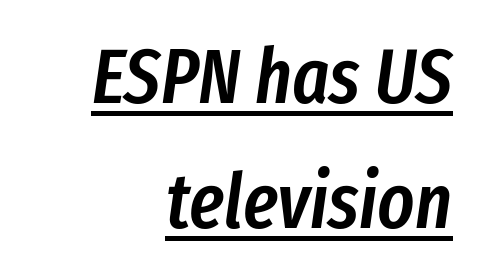
Q: Is the text bold? A: Semi-bold.
Q: Is the text italic (slanted)? A: Yes, it leans right by about 8 degrees.
Q: Is the text underlined? A: Yes.
Q: How is the paragraph aligned? A: Right-aligned.
Q: Is the spacing between letters normal or unusually wide? A: Normal.
Q: Is the spacing between lines tight, normal or loose? A: Normal.
Q: Width (condensed, normal, or wide)? A: Condensed.
Q: Stroke contrast? A: Low.
Q: x-height? A: Medium.
Q: Monospaced? A: No.
